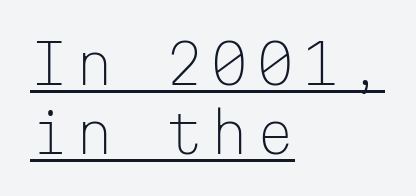
Q: Is the text bold? A: No.
Q: Is the text italic (slanted)? A: No, it is upright.
Q: Is the typeface a serif or a sans-serif typeface? A: Sans-serif.
Q: Is the text underlined? A: Yes.
Q: How is the paragraph aligned? A: Left-aligned.
Q: Is the spacing between lines tight, normal or loose? A: Normal.
Q: Width (condensed, normal, or wide)? A: Normal.
Q: Stroke contrast? A: Low.
Q: x-height? A: Medium.
Q: Monospaced? A: Yes.
